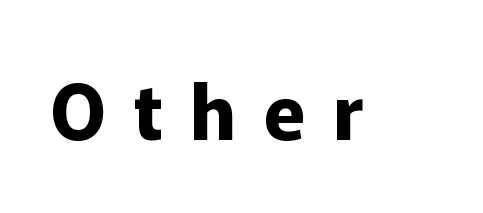
The image shows 76 px bold sans-serif type, upright; set unusually wide letter spacing (+0.36 em), not underlined; low stroke contrast and a medium x-height.
